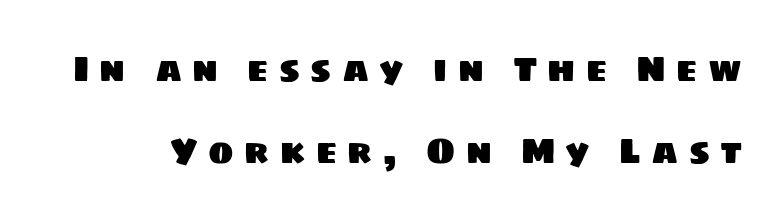
{"serif": "no", "width": "normal", "stroke_contrast": "low", "x_height": "large", "monospaced": "no", "underline": "no", "line_spacing": "loose", "line_spacing_ratio": 2.41, "letter_spacing": "wide", "letter_spacing_em": 0.3, "glyph_px": 34}
